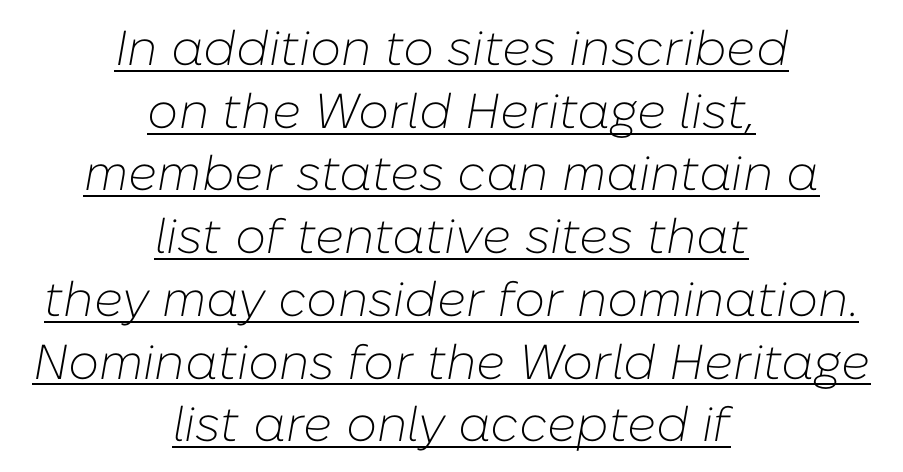
Q: Is the text bold? A: No.
Q: Is the text italic (slanted)? A: Yes, it leans right by about 10 degrees.
Q: Is the text underlined? A: Yes.
Q: How is the paragraph aligned? A: Centered.
Q: Is the spacing between letters normal or unusually wide? A: Normal.
Q: Is the spacing between lines tight, normal or loose? A: Normal.
Q: Width (condensed, normal, or wide)? A: Normal.
Q: Stroke contrast? A: Low.
Q: x-height? A: Medium.
Q: Monospaced? A: No.
